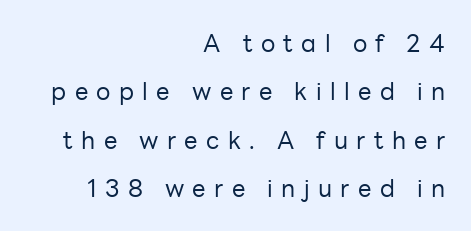
Horizontal alignment here is rightward, an uncommon choice for prose. Ascenders rise straight up at ninety degrees. Is the type heavy? It reads as light-to-regular instead. Does the leading feel generous? Absolutely, it's lavish.
